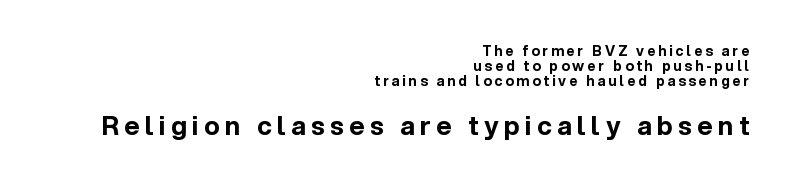
You could barely slide anything between these rows. Vertical strokes here are truly vertical. All the whitespace from short lines collects on the left. Check under the words: just untouched page. Bigger letters appear in the bottom chunk; the top chunk is reduced. The glyphs have the mass of a bold cut.
